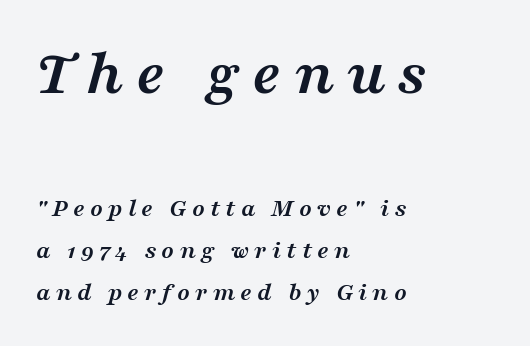
{"serif": "yes", "italic": "yes", "lean": "right", "slant_degrees": 16, "bold": "yes", "weight": "semibold", "width": "wide", "stroke_contrast": "medium", "x_height": "medium", "monospaced": "no", "underline": "no", "align": "left", "line_spacing": "normal", "line_spacing_ratio": 1.63, "letter_spacing": "wide", "letter_spacing_em": 0.2, "larger_block": "first", "size_ratio": 2.46, "glyph_px": 64}
